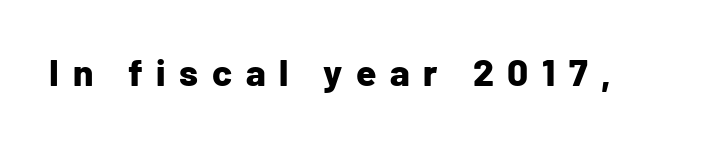
The image shows 37 px bold sans-serif type, upright; set unusually wide letter spacing (+0.37 em), not underlined; low stroke contrast and a medium x-height.
